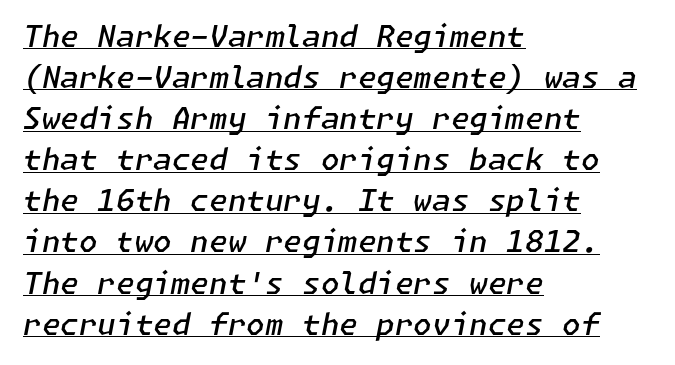
The line texture is even and compact thanks to regular tracking. Layout note: lines flush left. The string is rendered with underlining switched on. The passage shown is semibold, sitting just below true bold.
